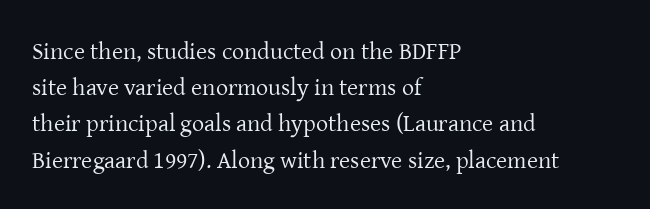
The image shows 24 px text type, upright; set left-aligned, normal line spacing (1.51x), normal letter spacing, not underlined.
